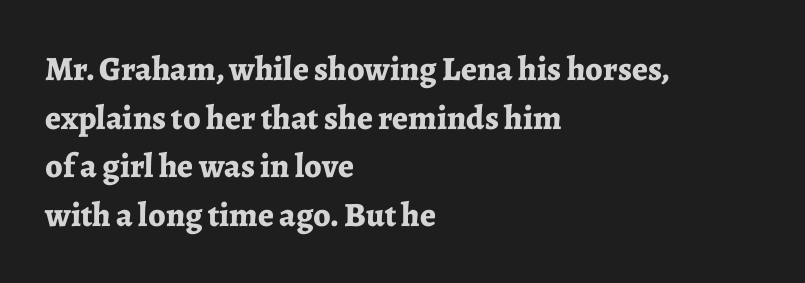
{"serif": "yes", "italic": "no", "bold": "yes", "weight": "bold", "width": "normal", "stroke_contrast": "low", "x_height": "medium", "monospaced": "no", "underline": "no", "align": "left", "line_spacing": "normal", "line_spacing_ratio": 1.43, "letter_spacing": "normal", "letter_spacing_em": 0.0, "glyph_px": 34}
